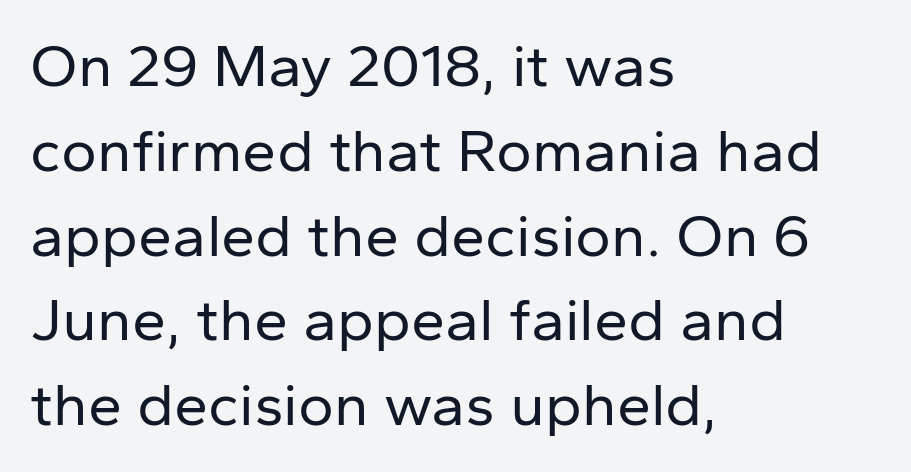
Q: Is the text bold? A: No.
Q: Is the text italic (slanted)? A: No, it is upright.
Q: Is the typeface a serif or a sans-serif typeface? A: Sans-serif.
Q: Is the text underlined? A: No.
Q: How is the paragraph aligned? A: Left-aligned.
Q: Is the spacing between letters normal or unusually wide? A: Normal.
Q: Is the spacing between lines tight, normal or loose? A: Normal.
Q: Width (condensed, normal, or wide)? A: Normal.
Q: Stroke contrast? A: Low.
Q: x-height? A: Medium.
Q: Monospaced? A: No.
